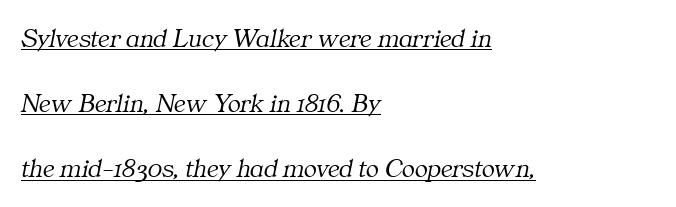
The image shows 27 px text type, italic (leaning right); set left-aligned, loose line spacing (2.41x), normal letter spacing, underlined.
